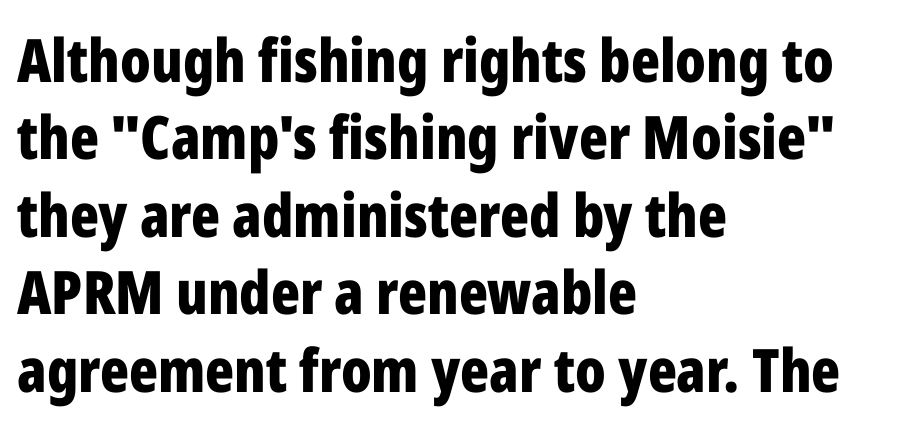
Here the designer chose a conventional face with non-uniform glyph widths. The specimen reads as upright at a glance. Tracking value appears to be zero — textbook default spacing. Every row of glyphs begins at an identical x-position on the left. Letters rest on an invisible, unmarked baseline.
